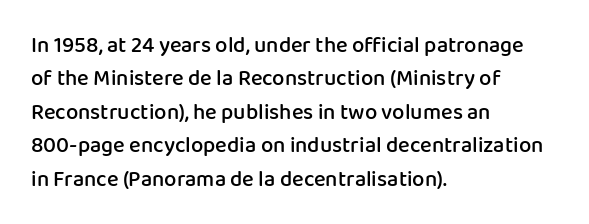
{"italic": "no", "bold": "semi", "underline": "no", "align": "left", "line_spacing": "normal", "line_spacing_ratio": 1.52, "letter_spacing": "normal", "letter_spacing_em": 0.0, "glyph_px": 22}
